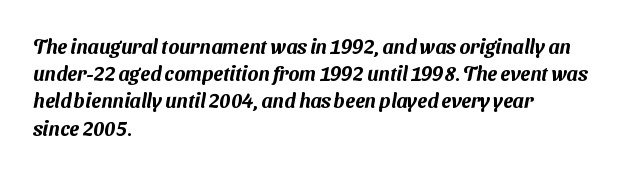
{"underline": "no", "align": "left", "line_spacing": "normal", "line_spacing_ratio": 1.36, "letter_spacing": "normal", "letter_spacing_em": 0.0, "glyph_px": 20}
